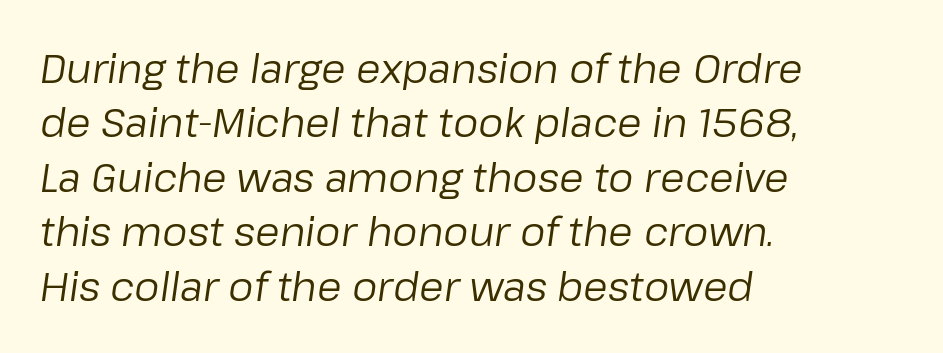
Q: Is the text bold? A: No.
Q: Is the text italic (slanted)? A: Yes, it leans right by about 8 degrees.
Q: Is the text underlined? A: No.
Q: How is the paragraph aligned? A: Left-aligned.
Q: Is the spacing between letters normal or unusually wide? A: Normal.
Q: Is the spacing between lines tight, normal or loose? A: Normal.
Q: Width (condensed, normal, or wide)? A: Normal.
Q: Stroke contrast? A: Low.
Q: x-height? A: Medium.
Q: Monospaced? A: No.
